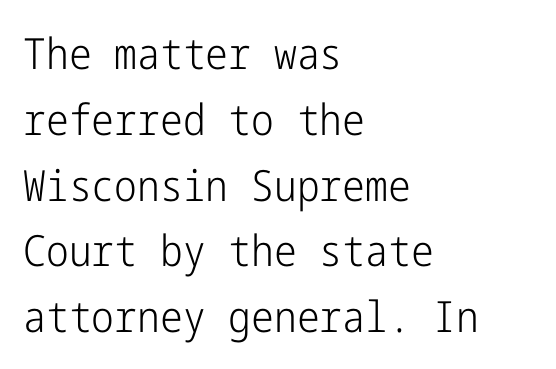
On a weight scale, this lands at 450 or below. These lines keep a tight, regular rhythm from letter to letter. The characters display no serif detailing; their extremities are plain. Nobody drew a line under any word here. The lettering stays uniformly vertical, giving the passage a roman look. Horizontal alignment here is leftward, the default for most running prose.
